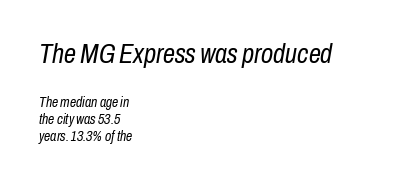
{"italic": "yes", "lean": "right", "slant_degrees": 10, "bold": "no", "underline": "no", "align": "left", "line_spacing_ratio": 1.23, "letter_spacing": "normal", "letter_spacing_em": 0.0, "larger_block": "first", "size_ratio": 1.93, "glyph_px": 27}
